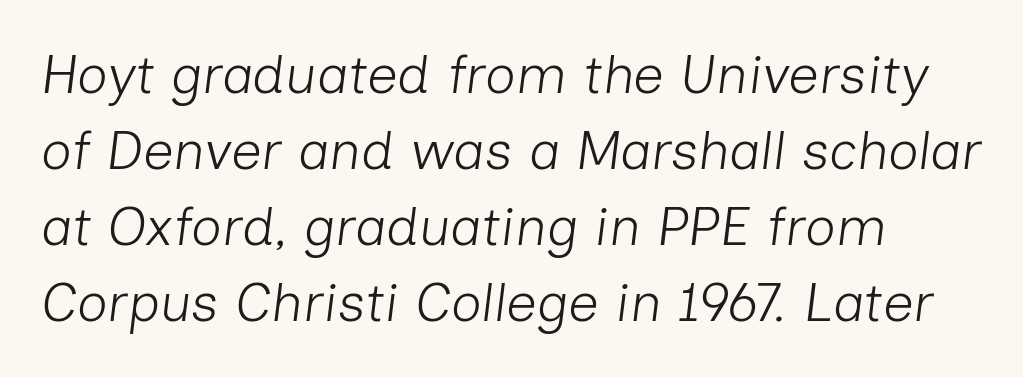
The image shows 54 px light type, italic (leaning right); set left-aligned, normal line spacing (1.41x), normal letter spacing, not underlined; low stroke contrast and a medium x-height.
